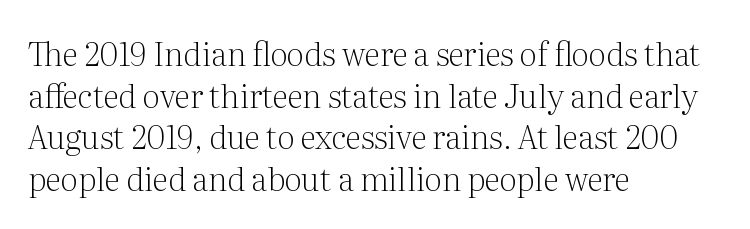
Typeset ragged right — the left edge is the straight one. The letterforms sit at book weight or below. These lines are rendered in a variable-pitch font. Nope, not italic — everything's standing straight. Words float on clear page, feet unadorned.
